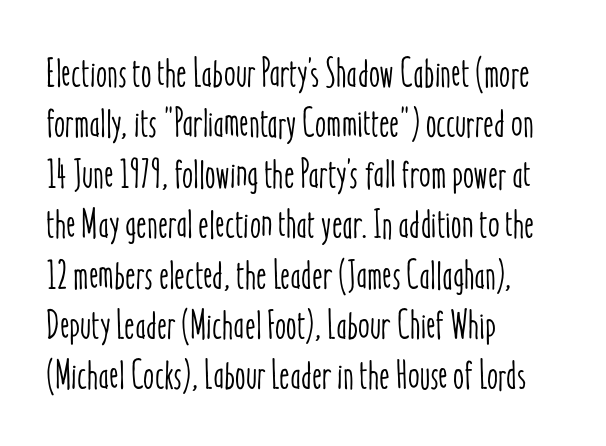
The image shows 40 px condensed type, upright; set left-aligned, normal line spacing (1.26x), normal letter spacing, not underlined; low stroke contrast and a medium x-height.
